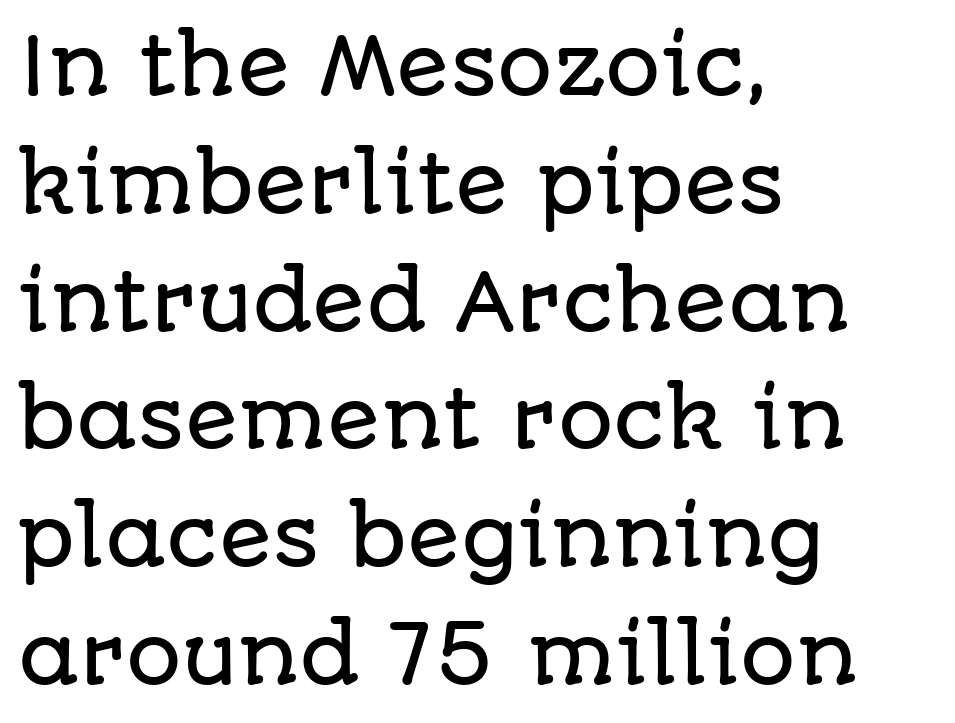
Q: Is the text italic (slanted)? A: No, it is upright.
Q: Is the typeface a serif or a sans-serif typeface? A: Sans-serif.
Q: Is the text underlined? A: No.
Q: How is the paragraph aligned? A: Left-aligned.
Q: Is the spacing between letters normal or unusually wide? A: Normal.
Q: Is the spacing between lines tight, normal or loose? A: Normal.
Q: Width (condensed, normal, or wide)? A: Normal.
Q: Stroke contrast? A: Low.
Q: x-height? A: Large.
Q: Monospaced? A: No.
